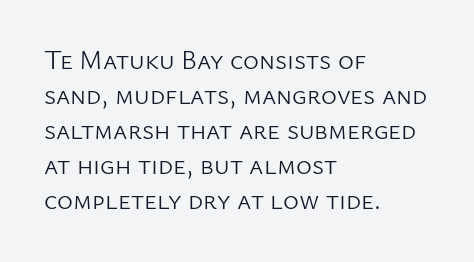
The image shows 27 px text type, upright; set left-aligned, normal line spacing (1.3x), normal letter spacing, not underlined.
